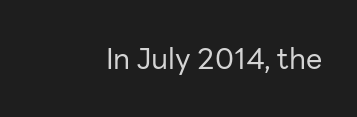
Does the lettering tilt? It doesn't — this is upright. Here the designer chose a conventional face with non-uniform glyph widths. Unmarked baselines from the first word to the last. Look at the tracking — it's just the regular setting, nothing added.
